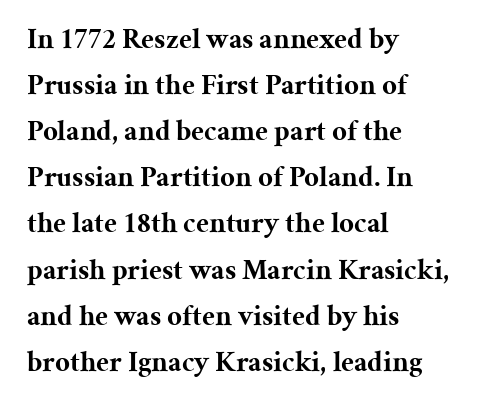
Q: Is the text bold? A: Yes.
Q: Is the text italic (slanted)? A: No, it is upright.
Q: Is the typeface a serif or a sans-serif typeface? A: Serif.
Q: Is the text underlined? A: No.
Q: How is the paragraph aligned? A: Left-aligned.
Q: Is the spacing between letters normal or unusually wide? A: Normal.
Q: Is the spacing between lines tight, normal or loose? A: Normal.
Q: Width (condensed, normal, or wide)? A: Normal.
Q: Stroke contrast? A: Medium.
Q: x-height? A: Medium.
Q: Monospaced? A: No.
